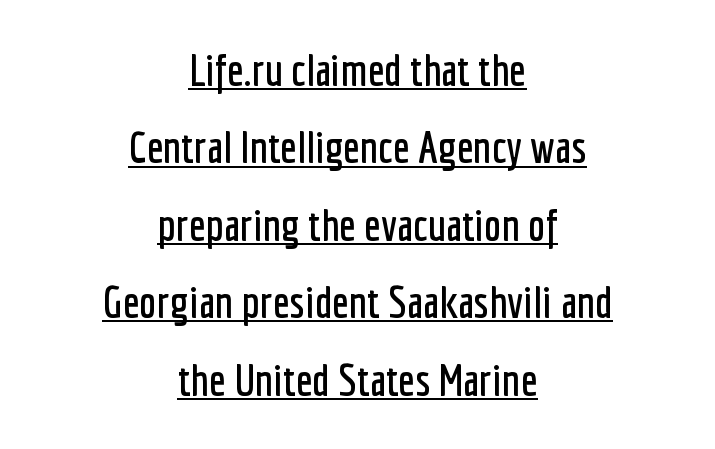
Nope, not italic — everything's standing straight. The rendering uses natural spacing where letterforms have individual widths. The rag falls on both sides of this text block equally. You could call the tracking neutral — neither tight nor loose. Look at the bottom of the vertical strokes: they stop flat, with no serifs. Underline: present.
